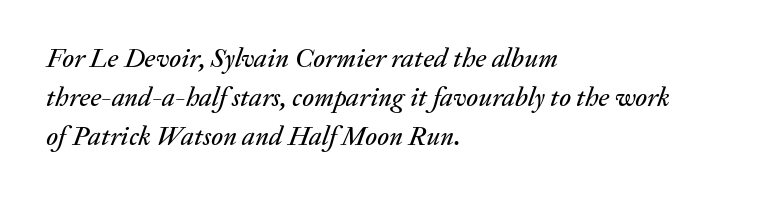
{"italic": "yes", "lean": "right", "slant_degrees": 20, "underline": "no", "align": "left", "line_spacing": "normal", "line_spacing_ratio": 1.45, "letter_spacing": "normal", "letter_spacing_em": 0.0, "glyph_px": 27}
